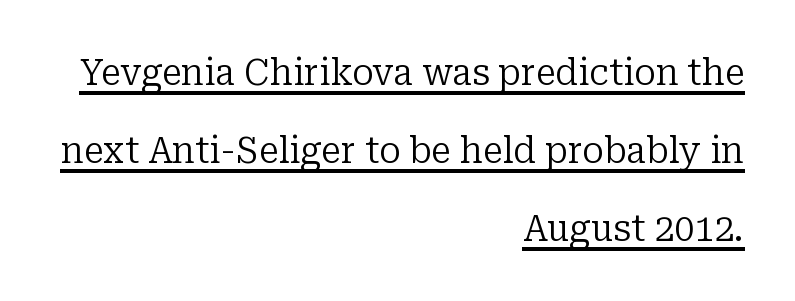
The image shows 36 px regular-weight serif type, upright; set right-aligned, loose line spacing (2.16x), normal letter spacing, underlined; low stroke contrast and a medium x-height.
